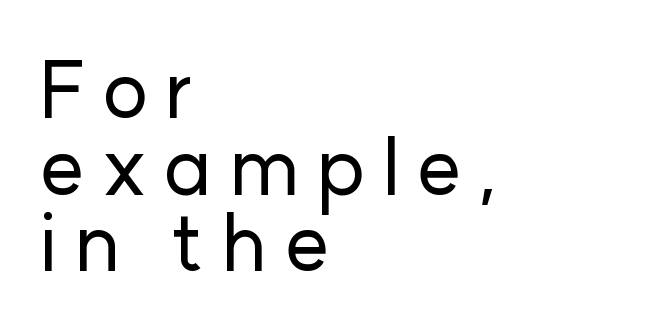
The letters advance in unequal steps, a hallmark of proportional type. Leftover space on each line is placed entirely after the last word. The lettering stays uniformly vertical, giving the passage a roman look. In terms of letterspacing, this is a distinctly airy, spread setting. Each row of text sits above clean, open space. Type style note: lacks serifs.
